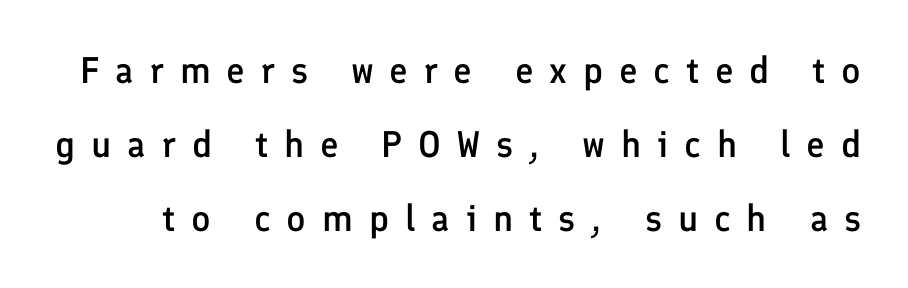
Posture: straight, roman, zero tilt. The face used here is proportionally spaced, like ordinary book or web type. A clean baseline with only descenders dipping below it. Firm but not heavy-handed strokes: this text is semibold.
